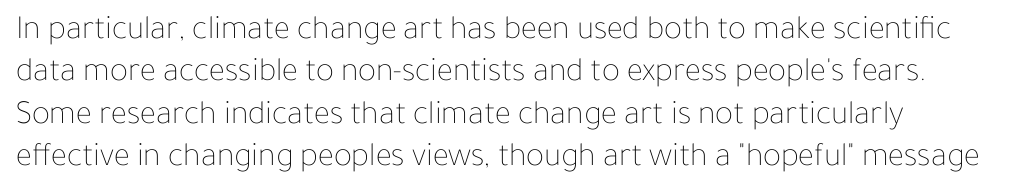
Q: Is the text bold? A: No.
Q: Is the text italic (slanted)? A: No, it is upright.
Q: Is the text underlined? A: No.
Q: How is the paragraph aligned? A: Left-aligned.
Q: Is the spacing between letters normal or unusually wide? A: Normal.
Q: Is the spacing between lines tight, normal or loose? A: Normal.
Q: Width (condensed, normal, or wide)? A: Normal.
Q: Stroke contrast? A: Low.
Q: x-height? A: Medium.
Q: Monospaced? A: No.
